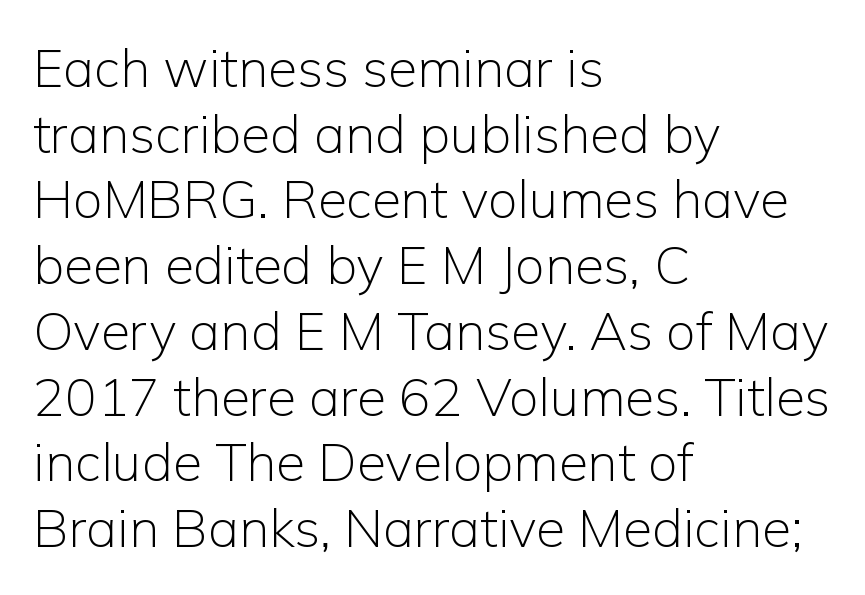
{"serif": "no", "italic": "no", "bold": "no", "weight": "light", "width": "normal", "stroke_contrast": "low", "x_height": "medium", "monospaced": "no", "underline": "no", "align": "left", "line_spacing_ratio": 1.24, "letter_spacing": "normal", "letter_spacing_em": 0.0, "glyph_px": 53}
